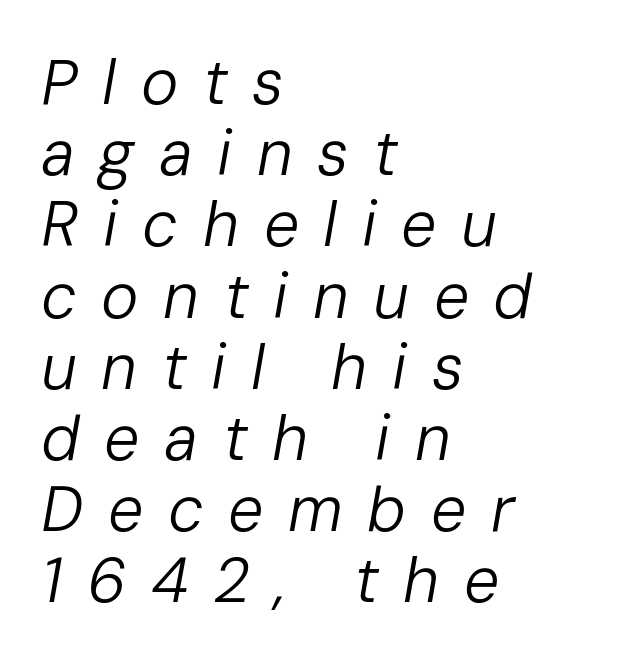
When letters slant like this, we call the style italic. Interline gaps are noticeably narrow in this sample. The area under the type is left untouched. One-word summary of the alignment: left.
